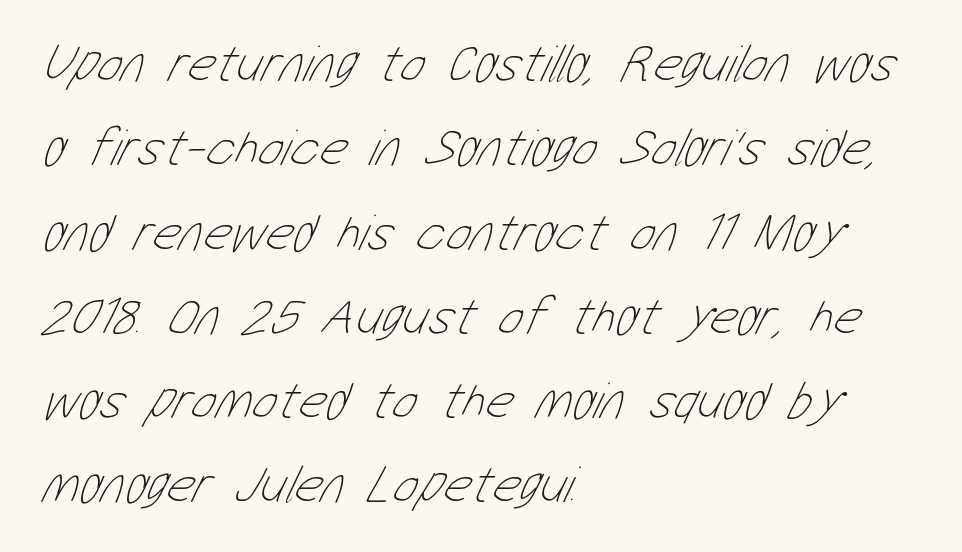
Interline gaps are of average width in this sample. Compared with typical body copy, the letter spacing here is the same. Which margin do the lines hug? The left one — the right edge is uneven. Just letters on the line, the space beneath them empty. Looks like regular typesetting: each glyph gets only the width it needs. This is not heavy type; no bold has been used.
